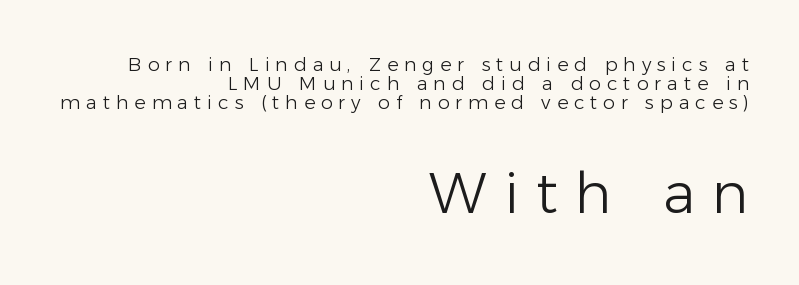
Q: Is the text bold? A: No.
Q: Is the text italic (slanted)? A: No, it is upright.
Q: Is the typeface a serif or a sans-serif typeface? A: Sans-serif.
Q: Is the text underlined? A: No.
Q: How is the paragraph aligned? A: Right-aligned.
Q: Is the spacing between letters normal or unusually wide? A: Unusually wide.
Q: Is the spacing between lines tight, normal or loose? A: Tight.
Q: Which block of text is set in a larger size, the first (top) or the second (bottom)? A: The second (bottom) one.
Q: Width (condensed, normal, or wide)? A: Normal.
Q: Stroke contrast? A: Low.
Q: x-height? A: Medium.
Q: Monospaced? A: No.
